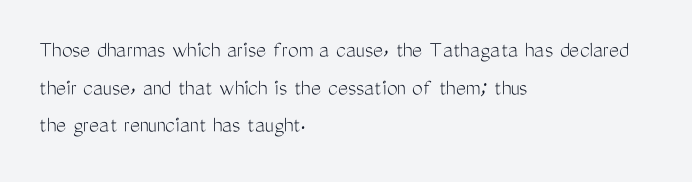
The setting favours the left margin, as ordinary paragraphs usually do. The face looks like a standard text weight, possibly lighter. Each row of text sits above clean, open space. Posture: straight, roman, zero tilt.
